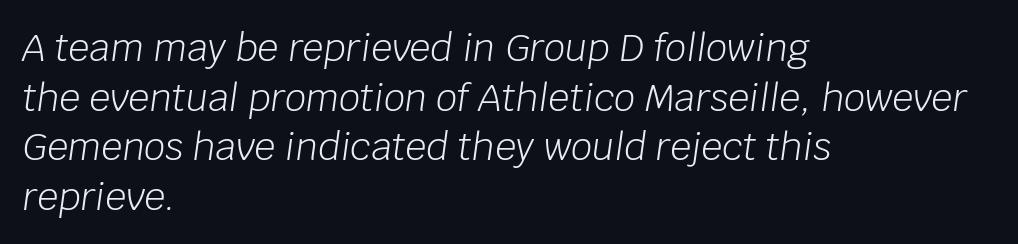
The rag falls on the right side of this text block. Baseline-to-baseline distance is the conventional proportion of letter height. Nobody drew a line under any word here. This sample has the flowing, uneven cadence of proportional lettering. Does the lettering tilt? It does — this is italic. The letters look calm and open, with moderate or lighter stems.
